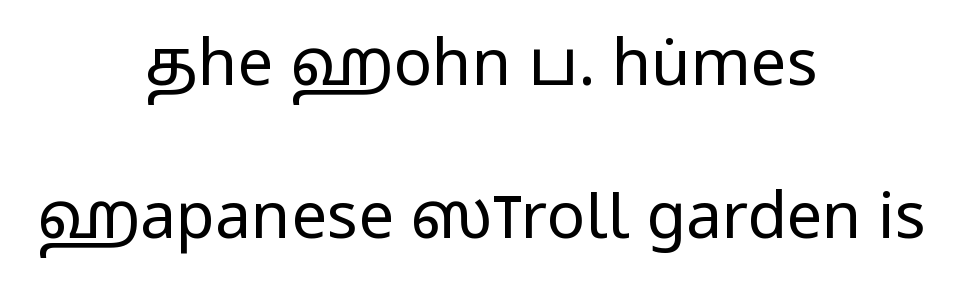
{"serif": "no", "italic": "no", "bold": "no", "weight": "regular", "width": "condensed", "stroke_contrast": "low", "x_height": "large", "monospaced": "no", "underline": "no", "align": "center", "line_spacing": "loose", "line_spacing_ratio": 2.39, "letter_spacing": "normal", "letter_spacing_em": 0.0, "glyph_px": 64}
